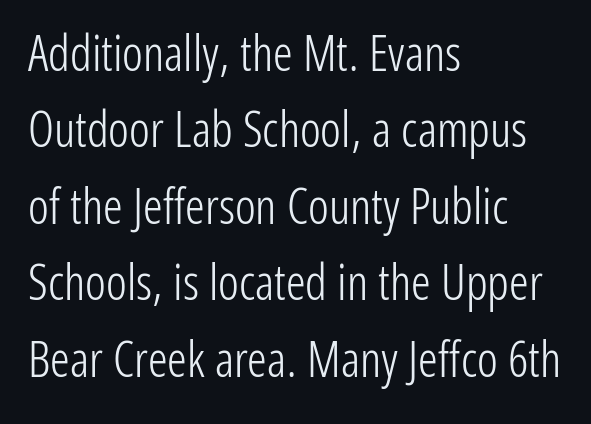
Style check: upright. Letters have the restrained weight of plain body copy at most. I'd call this a sans setting — the letters go barefoot. Summary of vertical rhythm: regular, with standard interline spacing. The string is rendered with underlining switched off.
